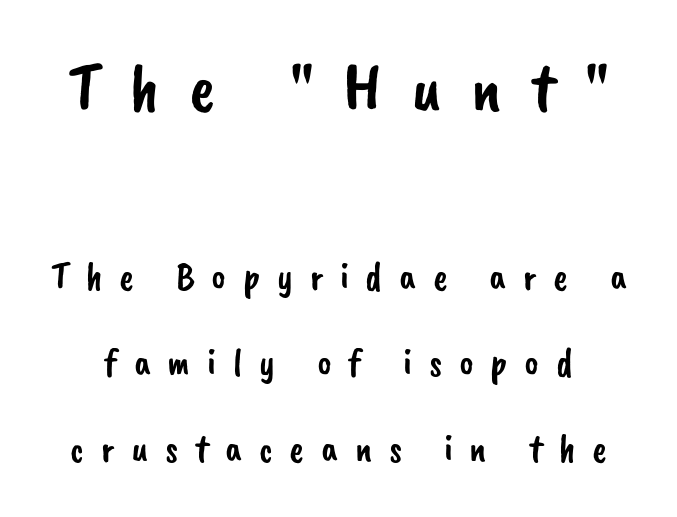
{"serif": "no", "width": "normal", "stroke_contrast": "low", "x_height": "small", "monospaced": "no", "underline": "no", "line_spacing": "loose", "line_spacing_ratio": 2.21, "letter_spacing": "wide", "letter_spacing_em": 0.43, "larger_block": "first", "size_ratio": 1.77, "glyph_px": 69}
